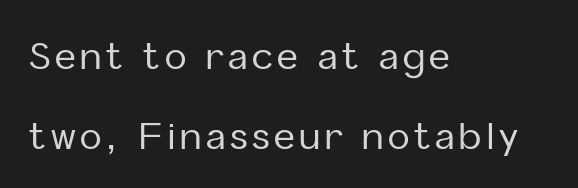
Do the characters align in a grid? No, the font is proportional. The designer dialed line spacing up above the default. Unlike italic type, these characters show no tilt at all. The words here are not underlined.
